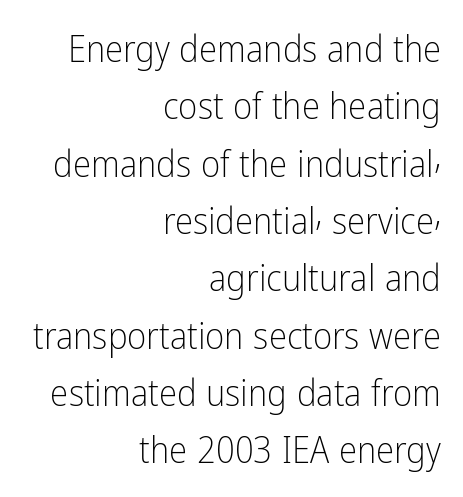
{"serif": "no", "italic": "no", "bold": "no", "weight": "light", "width": "condensed", "stroke_contrast": "low", "x_height": "medium", "monospaced": "no", "underline": "no", "align": "right", "line_spacing": "normal", "line_spacing_ratio": 1.55, "letter_spacing": "normal", "letter_spacing_em": 0.0, "glyph_px": 37}
